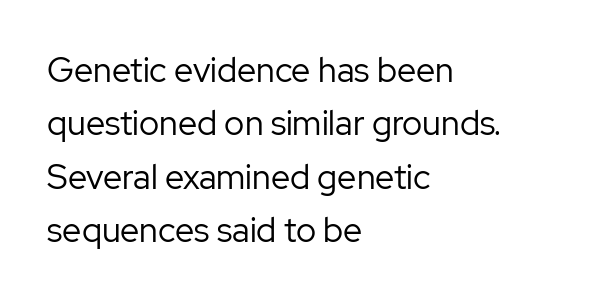
The image shows 34 px regular-weight sans-serif type, upright; set left-aligned, normal line spacing (1.57x), normal letter spacing, not underlined; low stroke contrast and a medium x-height.
